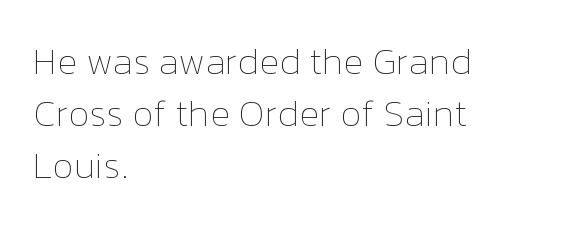
The image shows 37 px thin type, upright; set left-aligned, normal line spacing (1.4x), normal letter spacing, not underlined; low stroke contrast and a medium x-height.
